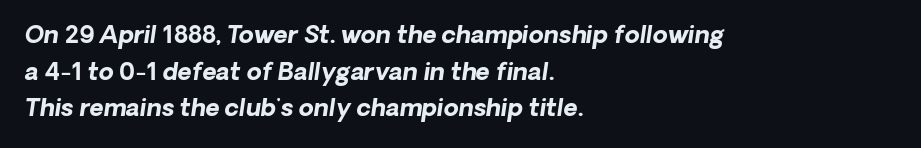
{"bold": "yes", "underline": "no", "align": "left", "line_spacing": "normal", "line_spacing_ratio": 1.53, "letter_spacing": "normal", "letter_spacing_em": 0.0, "glyph_px": 24}
